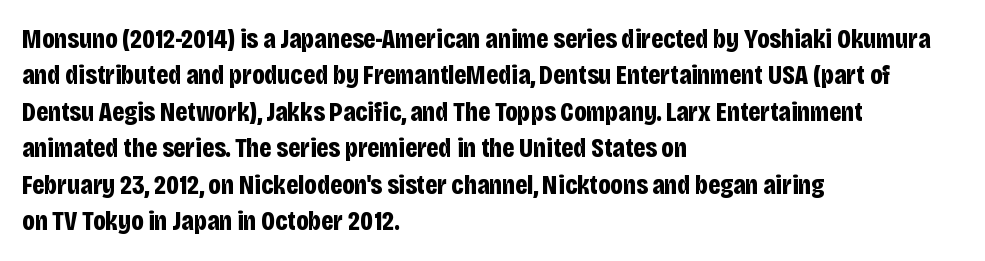
{"italic": "no", "bold": "yes", "underline": "no", "align": "left", "line_spacing": "normal", "line_spacing_ratio": 1.35, "letter_spacing": "normal", "letter_spacing_em": 0.0, "glyph_px": 27}
